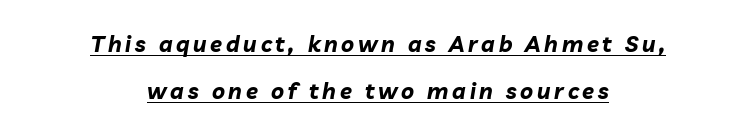
Is there much room between lines? Yes — plenty of vertical air separates them. The paragraph has two soft edges and a firm central axis. A rule runs beneath these lines of type. Italic? Definitely — the glyphs are oblique.
